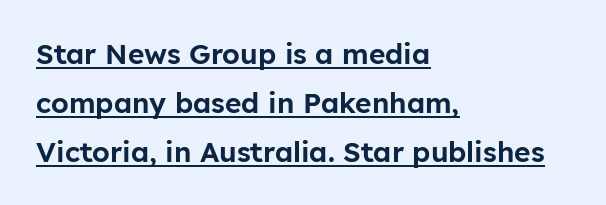
The image shows 28 px sans-serif type, upright; set left-aligned, line spacing 1.75x, normal letter spacing, underlined; low stroke contrast and a medium x-height.
